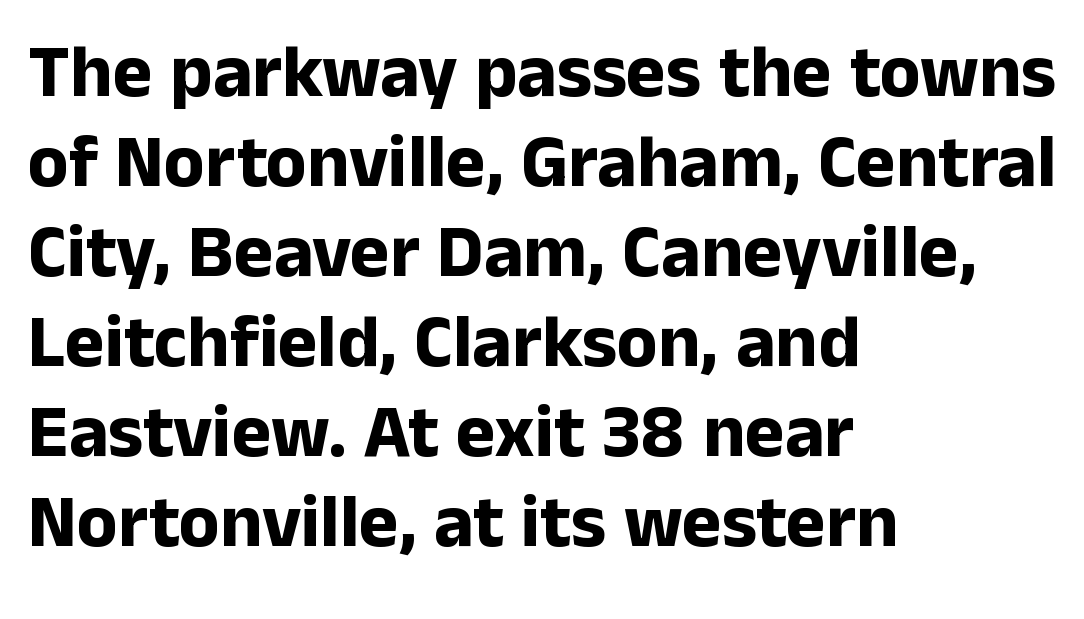
Q: Is the text bold? A: Yes.
Q: Is the text italic (slanted)? A: No, it is upright.
Q: Is the typeface a serif or a sans-serif typeface? A: Sans-serif.
Q: Is the text underlined? A: No.
Q: How is the paragraph aligned? A: Left-aligned.
Q: Is the spacing between letters normal or unusually wide? A: Normal.
Q: Width (condensed, normal, or wide)? A: Normal.
Q: Stroke contrast? A: Low.
Q: x-height? A: Medium.
Q: Monospaced? A: No.
